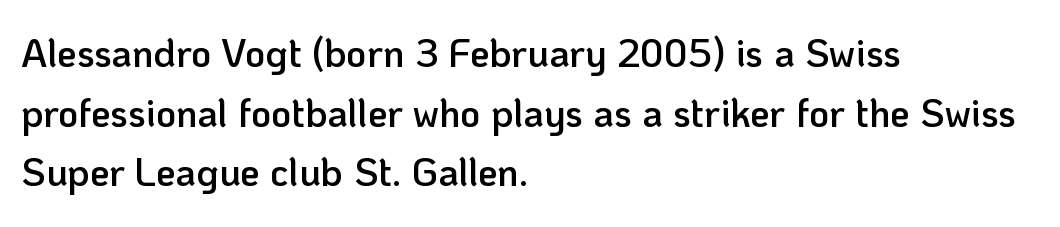
{"serif": "no", "italic": "no", "bold": "semi", "weight": "semibold", "width": "normal", "stroke_contrast": "low", "x_height": "medium", "monospaced": "no", "underline": "no", "align": "left", "line_spacing": "normal", "line_spacing_ratio": 1.53, "letter_spacing": "normal", "letter_spacing_em": 0.0, "glyph_px": 39}
